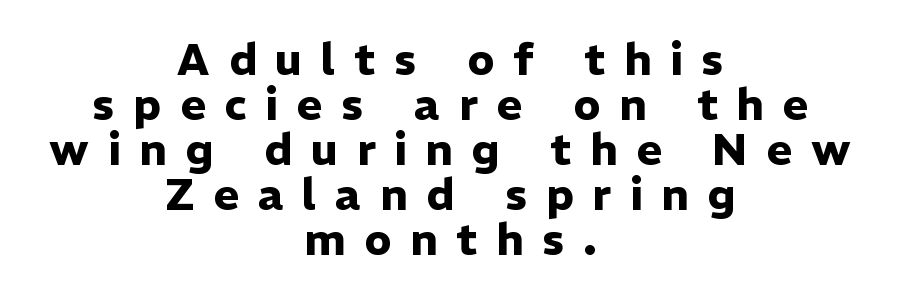
The image shows 44 px heavy sans-serif type, upright; set centered, tight line spacing (1.02x), unusually wide letter spacing (+0.43 em), not underlined; low stroke contrast and a medium x-height.
